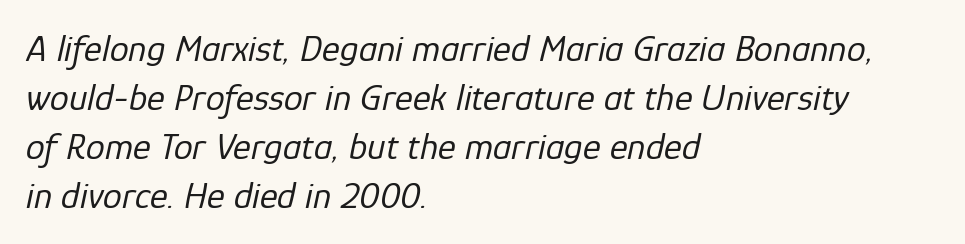
Is this a heavy cut? Hardly; it is regular or lighter. There is no visible air inserted between adjacent glyphs. Observe the lean: these are italic letterforms. The face used here is proportionally spaced, like ordinary book or web type. Beneath every word, the page is bare.
